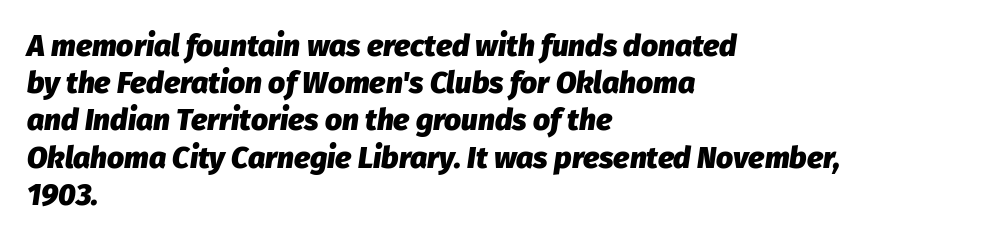
The image shows 30 px heavy type, italic (leaning right); set left-aligned, line spacing 1.24x, normal letter spacing, not underlined; low stroke contrast and a medium x-height.
